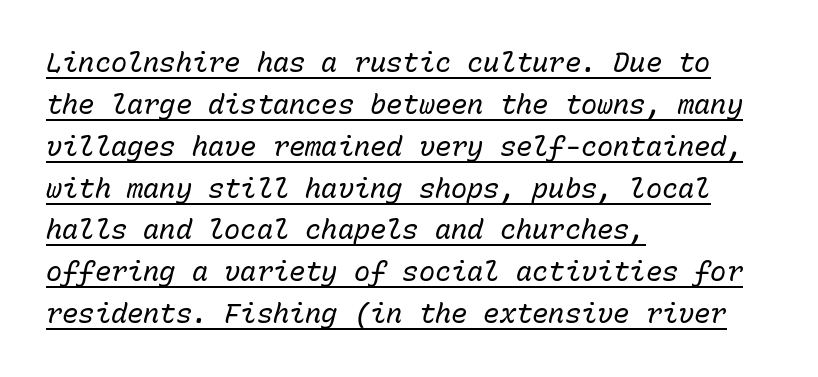
Q: Is the text bold? A: No.
Q: Is the text italic (slanted)? A: Yes, it leans right by about 15 degrees.
Q: Is the text underlined? A: Yes.
Q: How is the paragraph aligned? A: Left-aligned.
Q: Is the spacing between letters normal or unusually wide? A: Normal.
Q: Is the spacing between lines tight, normal or loose? A: Normal.
